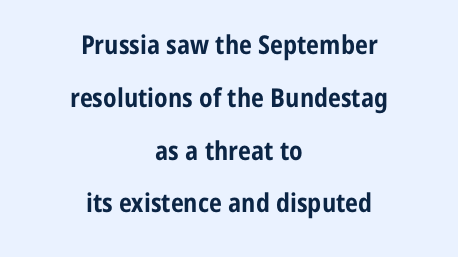
Q: Is the text bold? A: Yes.
Q: Is the text italic (slanted)? A: No, it is upright.
Q: Is the text underlined? A: No.
Q: How is the paragraph aligned? A: Centered.
Q: Is the spacing between letters normal or unusually wide? A: Normal.
Q: Is the spacing between lines tight, normal or loose? A: Loose.
